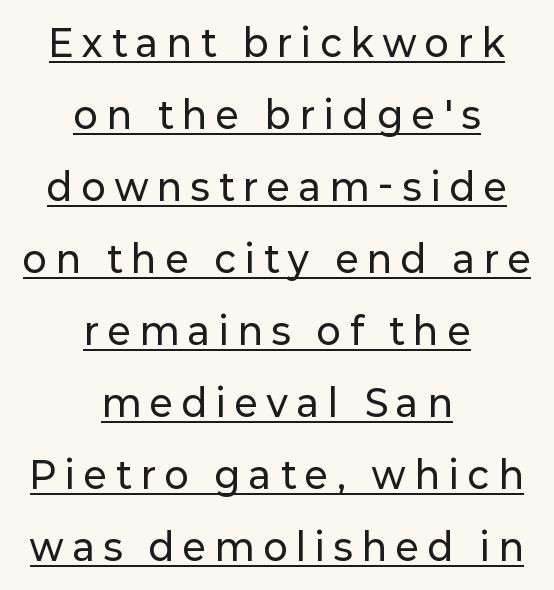
Q: Is the text italic (slanted)? A: No, it is upright.
Q: Is the typeface a serif or a sans-serif typeface? A: Sans-serif.
Q: Is the text underlined? A: Yes.
Q: How is the paragraph aligned? A: Centered.
Q: Is the spacing between letters normal or unusually wide? A: Unusually wide.
Q: Is the spacing between lines tight, normal or loose? A: Loose.
Q: Width (condensed, normal, or wide)? A: Normal.
Q: Stroke contrast? A: Low.
Q: x-height? A: Medium.
Q: Monospaced? A: No.
